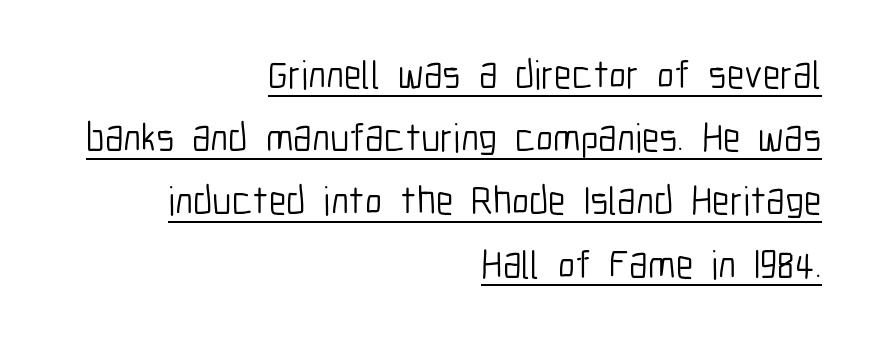
In terms of letterspacing, this is plain default setting. Do the letters lean? They stand straight. The lines in this sample share a right terminus and differ only in where they begin. A typesetter would label this face a sans.
